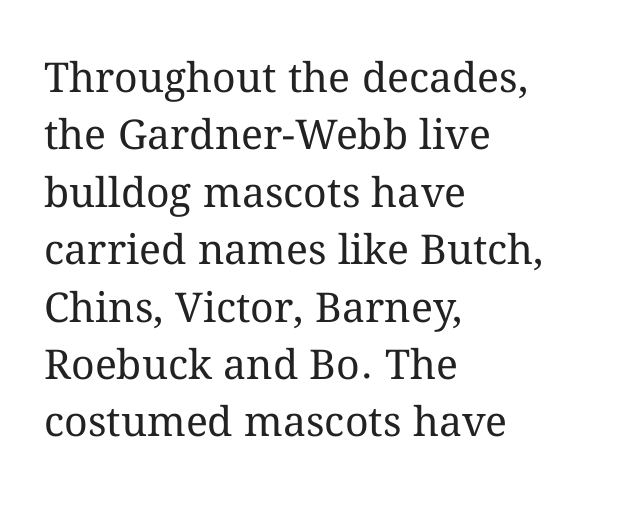
The image shows 41 px regular-weight type, upright; set left-aligned, normal line spacing (1.4x), normal letter spacing, not underlined; medium stroke contrast and a medium x-height.
